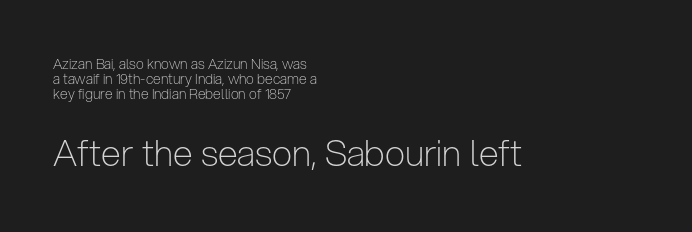
Looks like regular typesetting: each glyph gets only the width it needs. Left-aligned paragraph, ragged on the right. The gaps between neighbouring characters are ordinary and unremarkable. This block would grow much taller if given ordinary leading; it's compressed now. The passage shown begins with its smaller block and ends with its larger one. Every stem runs plumb, perpendicular to the baseline.
